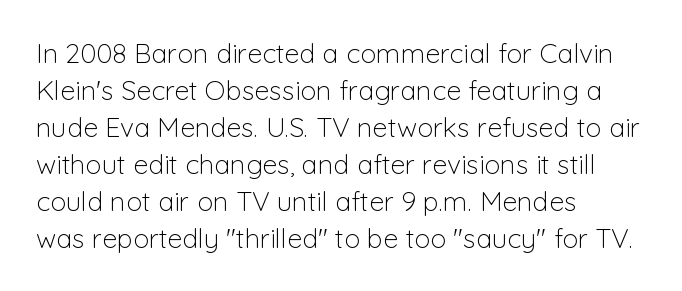
The image shows 27 px text type, upright; set left-aligned, normal line spacing (1.37x), normal letter spacing, not underlined.
